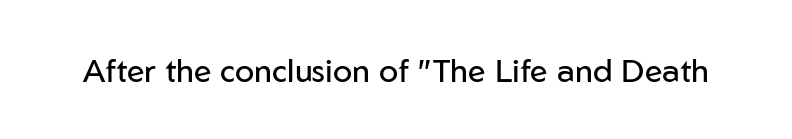
The image shows 32 px regular-weight sans-serif type, upright; set normal letter spacing, not underlined; low stroke contrast and a medium x-height.
